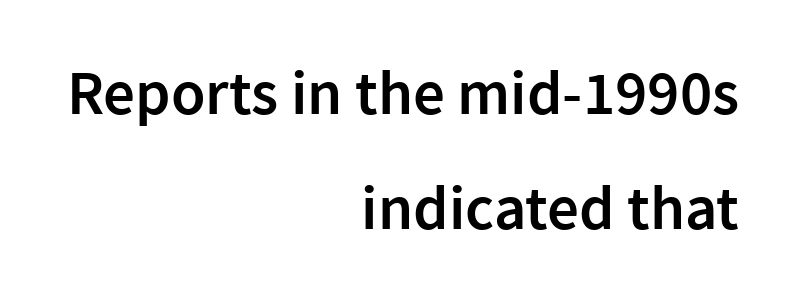
{"serif": "no", "italic": "no", "bold": "semi", "weight": "semibold", "width": "normal", "x_height": "medium", "monospaced": "no", "underline": "no", "align": "right", "line_spacing_ratio": 1.82, "letter_spacing": "normal", "letter_spacing_em": 0.0, "glyph_px": 63}
